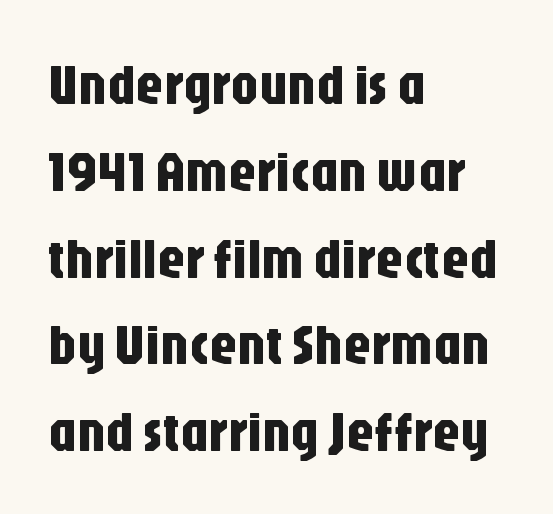
Q: Is the text italic (slanted)? A: No, it is upright.
Q: Is the typeface a serif or a sans-serif typeface? A: Sans-serif.
Q: Is the text underlined? A: No.
Q: How is the paragraph aligned? A: Left-aligned.
Q: Is the spacing between letters normal or unusually wide? A: Normal.
Q: Is the spacing between lines tight, normal or loose? A: Normal.
Q: Width (condensed, normal, or wide)? A: Condensed.
Q: Stroke contrast? A: Low.
Q: x-height? A: Large.
Q: Monospaced? A: No.
